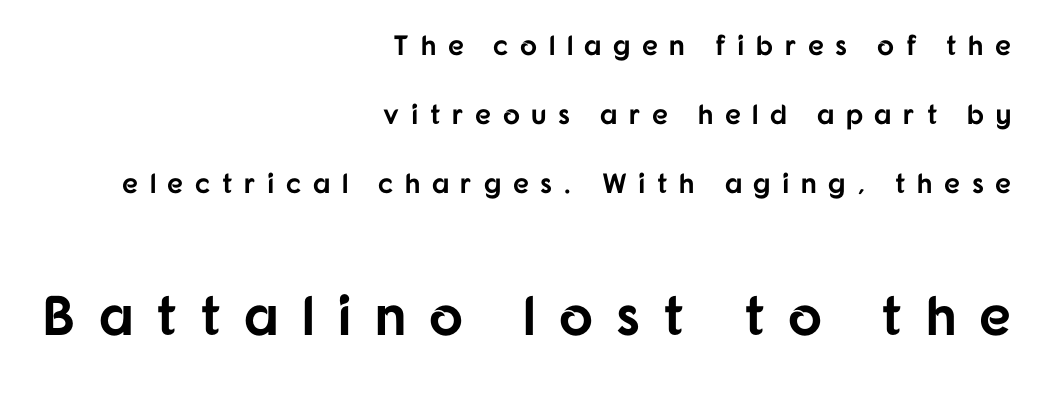
Compared with a flush-left layout, this one pins lines to the opposite, right side. A typesetter would call this leading open, well beyond the default. Is the letter spacing exaggerated? Yes — the characters are pushed far apart. What weight is shown? A full bold with thick strokes.
